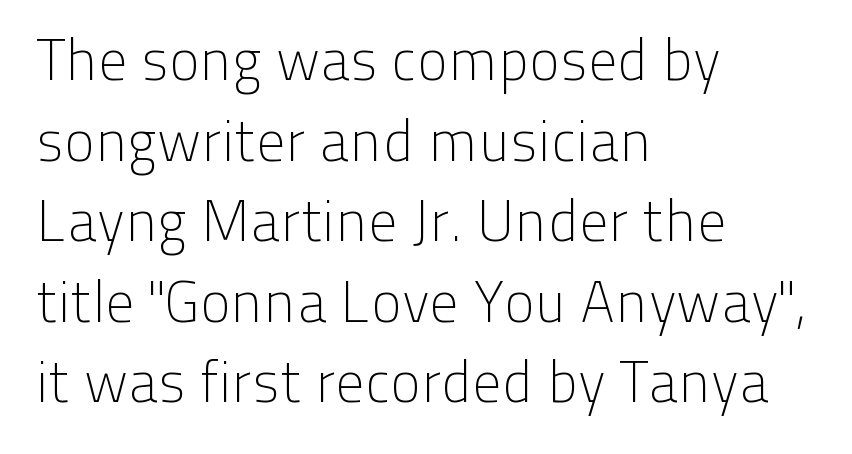
Q: Is the text bold? A: No.
Q: Is the text italic (slanted)? A: No, it is upright.
Q: Is the typeface a serif or a sans-serif typeface? A: Sans-serif.
Q: Is the text underlined? A: No.
Q: How is the paragraph aligned? A: Left-aligned.
Q: Is the spacing between letters normal or unusually wide? A: Normal.
Q: Is the spacing between lines tight, normal or loose? A: Normal.
Q: Width (condensed, normal, or wide)? A: Normal.
Q: Stroke contrast? A: Low.
Q: x-height? A: Medium.
Q: Monospaced? A: No.
